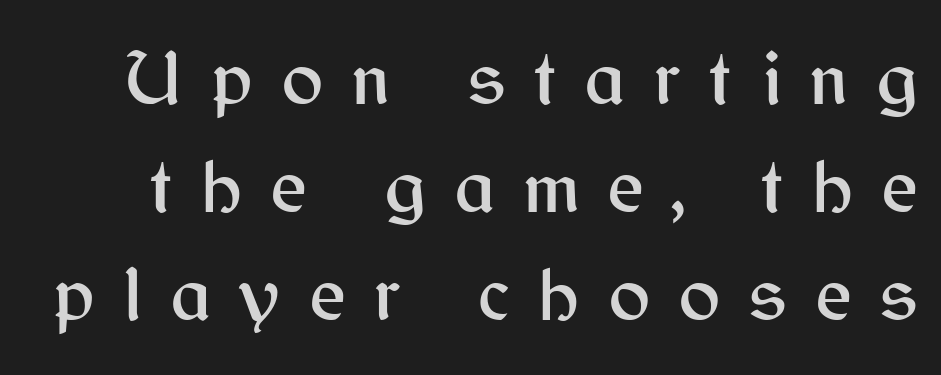
{"serif": "no", "italic": "no", "width": "normal", "stroke_contrast": "medium", "x_height": "medium", "monospaced": "no", "underline": "no", "line_spacing": "normal", "line_spacing_ratio": 1.37, "letter_spacing": "wide", "letter_spacing_em": 0.35, "glyph_px": 79}
